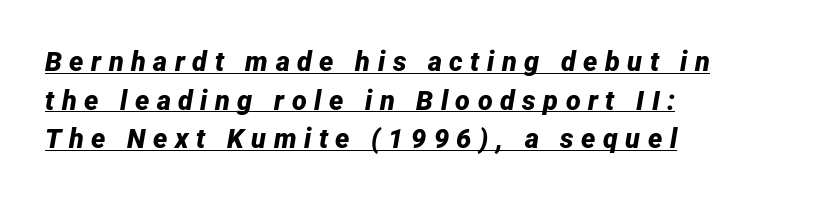
{"italic": "yes", "lean": "right", "slant_degrees": 12, "bold": "yes", "underline": "yes", "align": "left", "line_spacing": "normal", "line_spacing_ratio": 1.43, "letter_spacing": "wide", "letter_spacing_em": 0.28, "glyph_px": 27}
